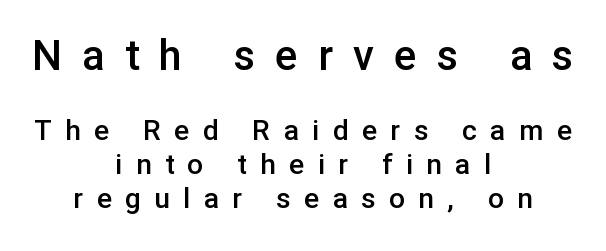
The specimen reads as upright at a glance. Character widths vary here, with narrow letters taking less room than wide ones. Check the space under the baseline: it is left empty. If you squint, the top block still reads clearly — it's the larger of the two. The passage shown has open, widely tracked lettering throughout.
